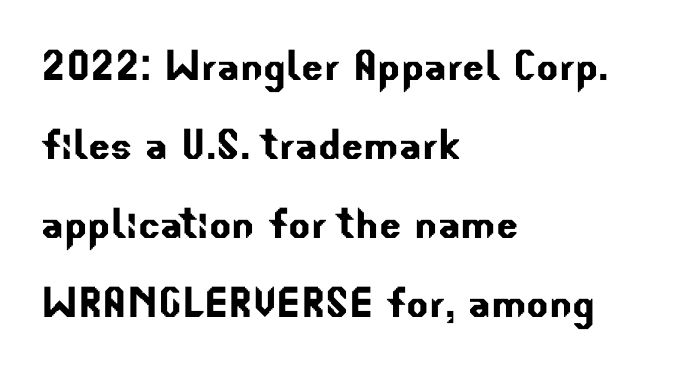
The image shows 52 px sans-serif type; set left-aligned, normal line spacing (1.52x), normal letter spacing, not underlined; low stroke contrast and a small x-height.
